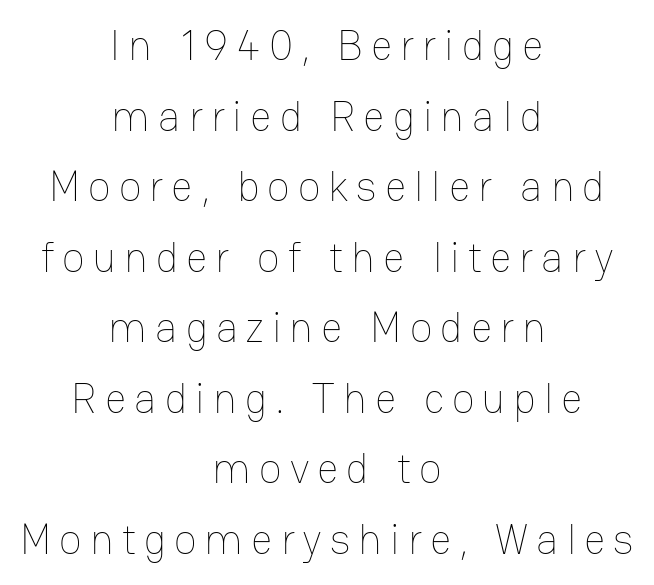
Looks like regular typesetting: each glyph gets only the width it needs. Which margin do the lines hug? Neither — every line sits in the middle. Clear beneath every line of the passage. No heavy texture on the line: the type isn't bold. Quick note: not italic, upright. Reading down the column, the eye jumps a familiar distance to each next line.
